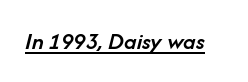
{"italic": "yes", "lean": "right", "slant_degrees": 14, "bold": "semi", "underline": "yes", "letter_spacing": "normal", "letter_spacing_em": 0.0, "glyph_px": 24}
